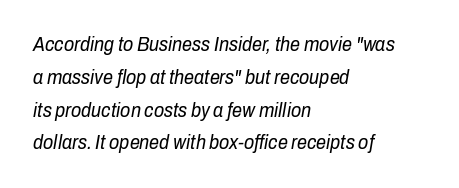
The lettering tilts uniformly, giving the passage an italic look. Stems and bowls with no extra thickness — not bold. Vertically, the passage feels balanced, rows spaced as you'd expect. The gaps between neighbouring characters are ordinary and unremarkable. Descenders hang freely into open space. Reading down the block, your eye returns to a fixed left position each line.
